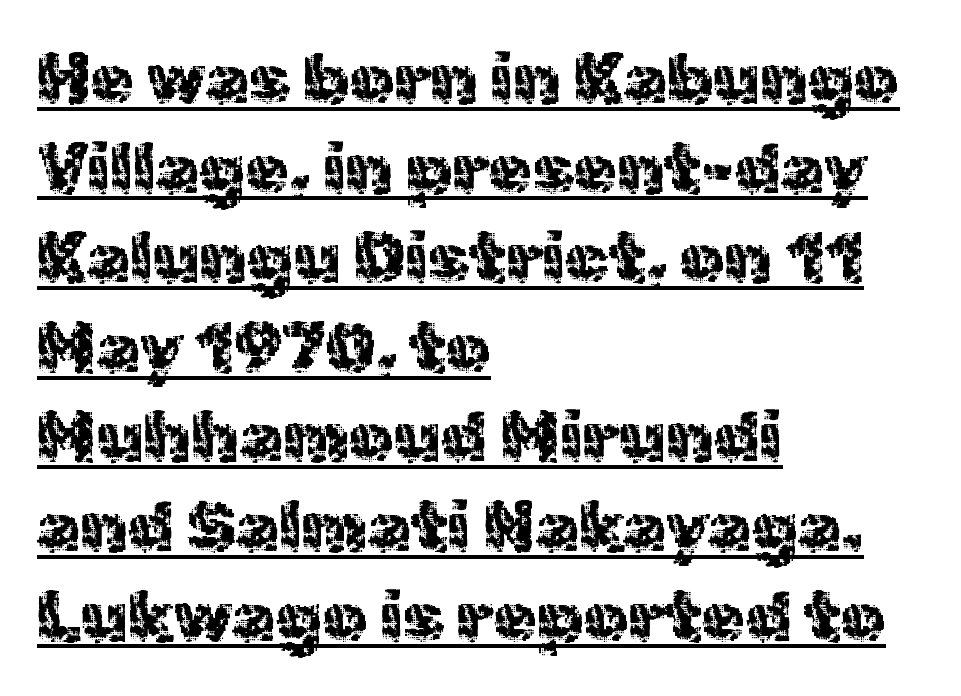
Q: Is the text italic (slanted)? A: No, it is upright.
Q: Is the typeface a serif or a sans-serif typeface? A: Sans-serif.
Q: Is the text underlined? A: Yes.
Q: How is the paragraph aligned? A: Left-aligned.
Q: Is the spacing between letters normal or unusually wide? A: Normal.
Q: Is the spacing between lines tight, normal or loose? A: Normal.
Q: Width (condensed, normal, or wide)? A: Normal.
Q: x-height? A: Medium.
Q: Monospaced? A: No.
